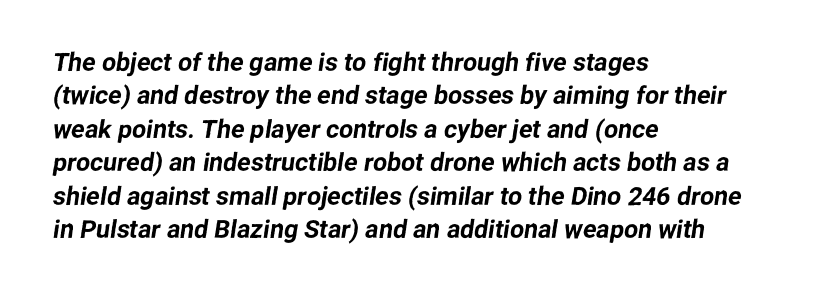
The image shows 25 px text type; set left-aligned, normal line spacing (1.34x), normal letter spacing, not underlined.
